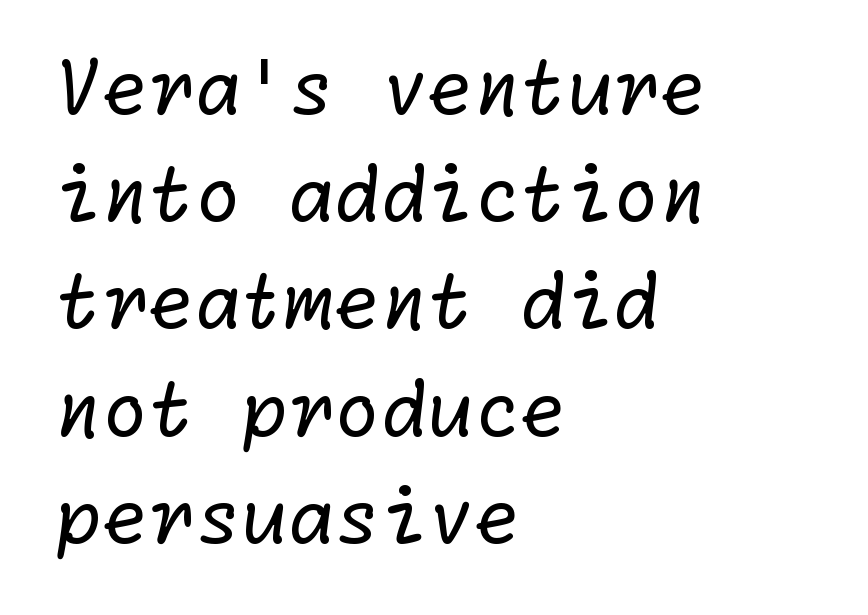
{"serif": "no", "bold": "no", "weight": "regular", "width": "normal", "stroke_contrast": "low", "x_height": "medium", "underline": "no", "align": "left", "line_spacing": "normal", "line_spacing_ratio": 1.43, "letter_spacing": "normal", "letter_spacing_em": 0.0, "glyph_px": 75}
